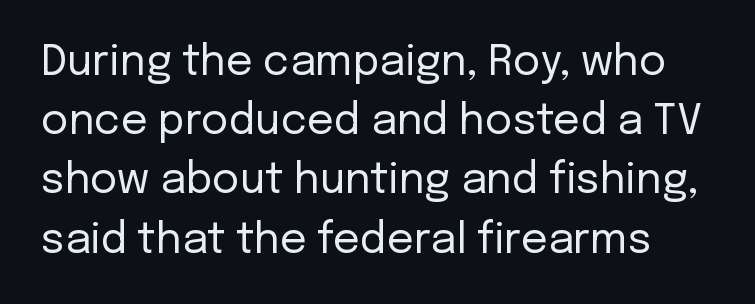
{"serif": "no", "italic": "no", "bold": "no", "weight": "regular", "width": "normal", "stroke_contrast": "low", "x_height": "medium", "monospaced": "no", "underline": "no", "line_spacing": "normal", "line_spacing_ratio": 1.41, "letter_spacing": "normal", "letter_spacing_em": 0.0, "glyph_px": 42}
